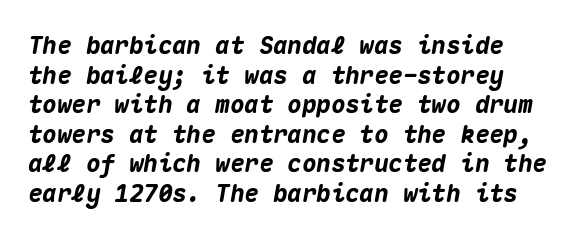
Q: Is the text bold? A: Yes.
Q: Is the text italic (slanted)? A: Yes, it leans right by about 10 degrees.
Q: Is the text underlined? A: No.
Q: Is the spacing between letters normal or unusually wide? A: Normal.
